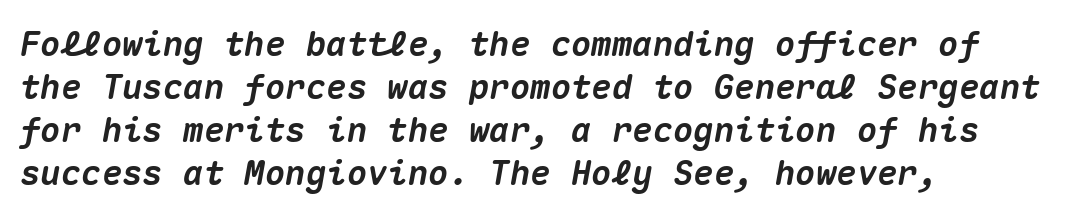
The image shows 34 px heavy type, italic (leaning right), monospaced; set left-aligned, normal line spacing (1.26x), normal letter spacing, not underlined; medium stroke contrast and a medium x-height.
